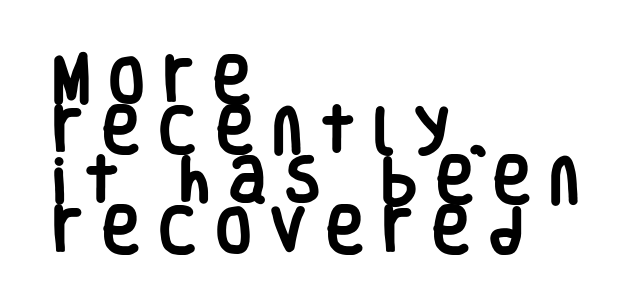
The strokes are fattened all the way to bold. Serifs: no, the terminals of the letterforms are clean. Note the varied advance widths — an 'i' is clearly narrower than an 'm'. One glance says dense: line gaps are narrower than usual. Short and long lines alike share a common starting point at left.
